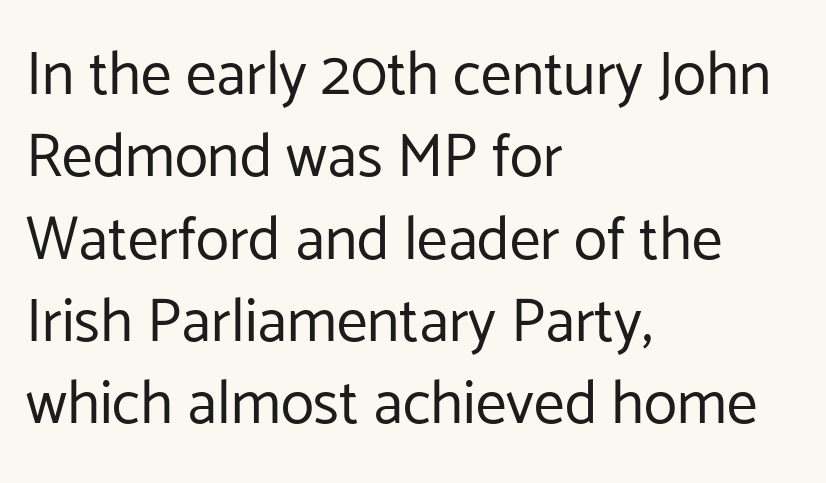
Q: Is the text bold? A: No.
Q: Is the text italic (slanted)? A: No, it is upright.
Q: Is the typeface a serif or a sans-serif typeface? A: Sans-serif.
Q: Is the text underlined? A: No.
Q: How is the paragraph aligned? A: Left-aligned.
Q: Is the spacing between letters normal or unusually wide? A: Normal.
Q: Is the spacing between lines tight, normal or loose? A: Normal.
Q: Width (condensed, normal, or wide)? A: Normal.
Q: Stroke contrast? A: Low.
Q: x-height? A: Medium.
Q: Monospaced? A: No.
